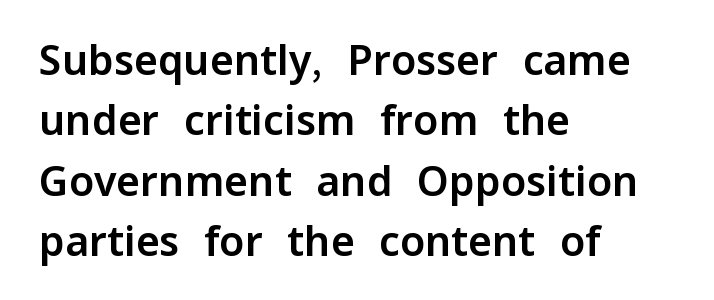
The image shows 41 px sans-serif type, upright; set left-aligned, normal line spacing (1.47x), normal letter spacing, not underlined; low stroke contrast and a medium x-height.
